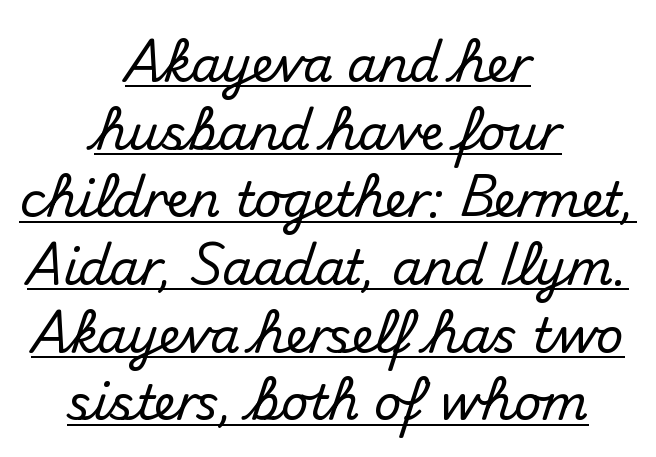
{"serif": "no", "width": "normal", "stroke_contrast": "medium", "x_height": "small", "monospaced": "no", "underline": "yes", "align": "center", "line_spacing": "normal", "line_spacing_ratio": 1.41, "letter_spacing": "normal", "letter_spacing_em": 0.0, "glyph_px": 48}
